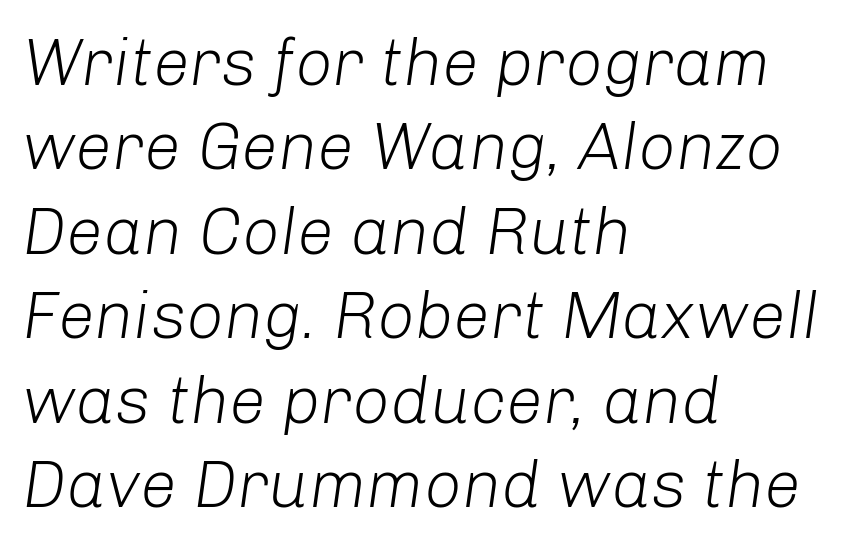
{"italic": "yes", "lean": "right", "slant_degrees": 8, "bold": "no", "weight": "light", "width": "normal", "stroke_contrast": "low", "x_height": "medium", "monospaced": "no", "underline": "no", "align": "left", "line_spacing": "normal", "line_spacing_ratio": 1.28, "letter_spacing": "normal", "letter_spacing_em": 0.0, "glyph_px": 66}
